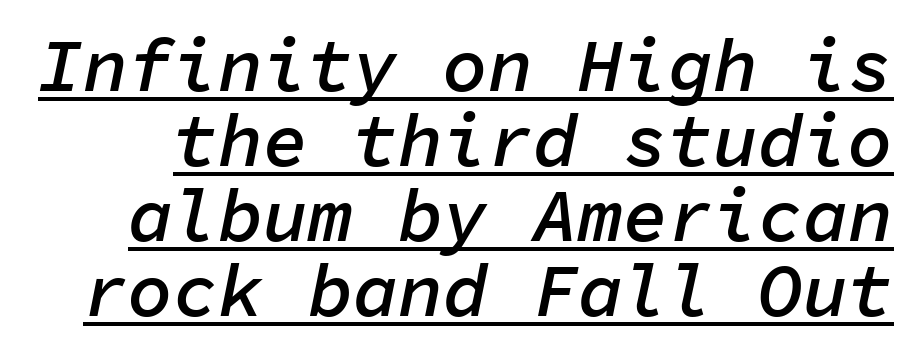
The image shows 75 px semibold type, italic (leaning right), monospaced; set tight line spacing (1.0x), normal letter spacing, underlined; low stroke contrast and a medium x-height.
